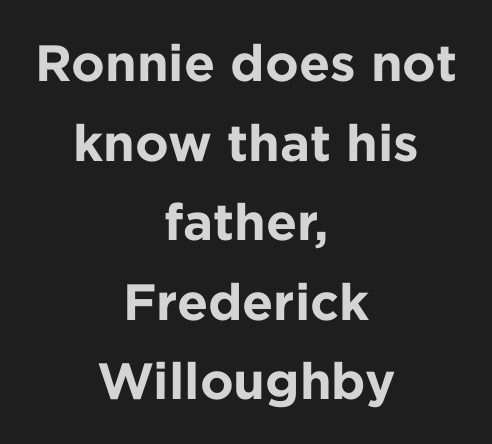
{"serif": "no", "italic": "no", "bold": "yes", "weight": "bold", "width": "normal", "stroke_contrast": "low", "x_height": "medium", "monospaced": "no", "underline": "no", "align": "center", "line_spacing": "normal", "line_spacing_ratio": 1.56, "letter_spacing": "normal", "letter_spacing_em": 0.0, "glyph_px": 51}
